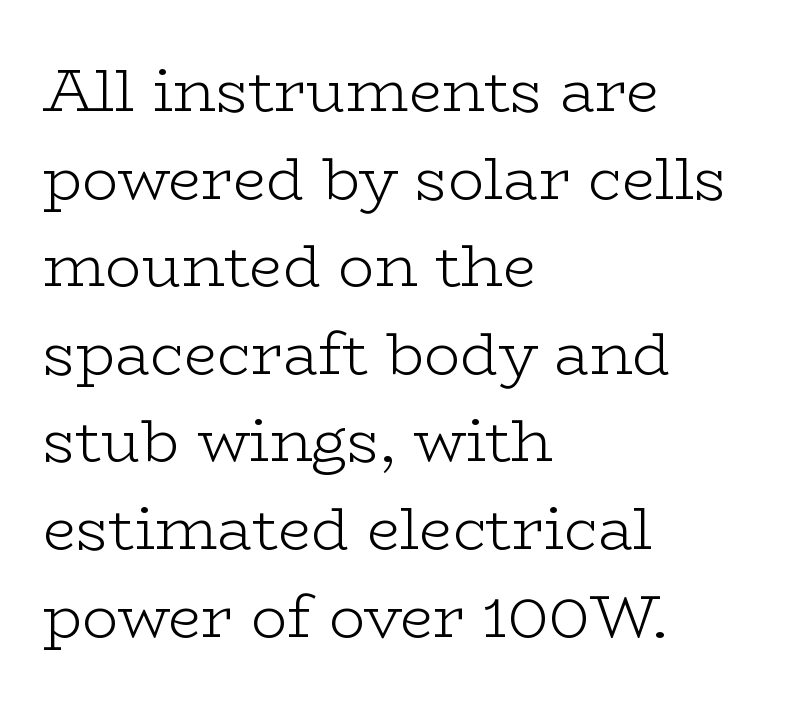
This sample uses an upright cut, with every glyph sitting square on the baseline. Each word holds together tightly as a unit, with standard inter-letter gaps. The face used here is proportionally spaced, like ordinary book or web type. Look at the bottom of the vertical strokes: they flare into serifs here. A bare baseline throughout the passage.
